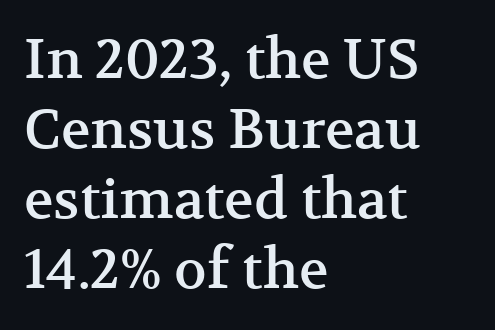
{"serif": "yes", "italic": "no", "width": "normal", "stroke_contrast": "medium", "x_height": "medium", "monospaced": "no", "underline": "no", "align": "left", "line_spacing": "normal", "line_spacing_ratio": 1.27, "letter_spacing": "normal", "letter_spacing_em": 0.0, "glyph_px": 55}
